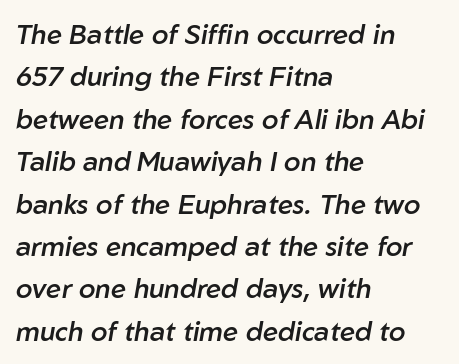
Q: Is the text bold? A: Semi-bold.
Q: Is the text italic (slanted)? A: Yes, it leans right by about 10 degrees.
Q: Is the text underlined? A: No.
Q: How is the paragraph aligned? A: Left-aligned.
Q: Is the spacing between letters normal or unusually wide? A: Normal.
Q: Is the spacing between lines tight, normal or loose? A: Normal.
